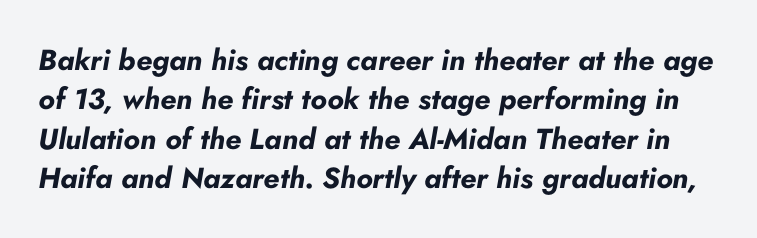
Q: Is the text bold? A: Yes.
Q: Is the text italic (slanted)? A: Yes, it leans right by about 10 degrees.
Q: Is the text underlined? A: No.
Q: Is the spacing between letters normal or unusually wide? A: Normal.
Q: Is the spacing between lines tight, normal or loose? A: Normal.
Q: Width (condensed, normal, or wide)? A: Normal.
Q: Stroke contrast? A: Low.
Q: x-height? A: Small.
Q: Monospaced? A: No.
